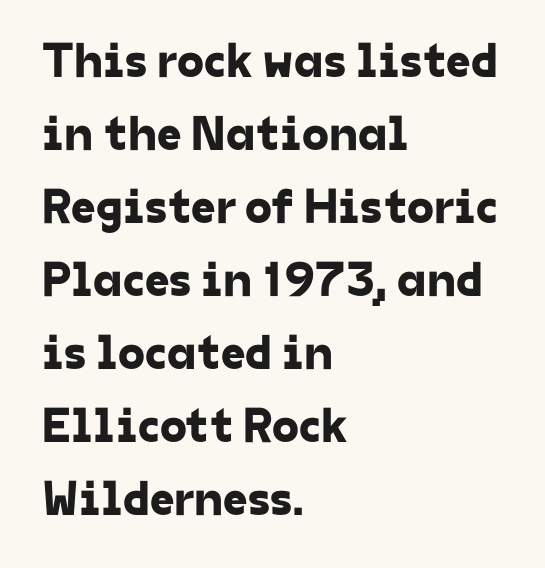
{"serif": "no", "width": "normal", "stroke_contrast": "low", "x_height": "medium", "monospaced": "no", "underline": "no", "align": "left", "line_spacing": "normal", "line_spacing_ratio": 1.49, "letter_spacing": "normal", "letter_spacing_em": 0.0, "glyph_px": 49}
